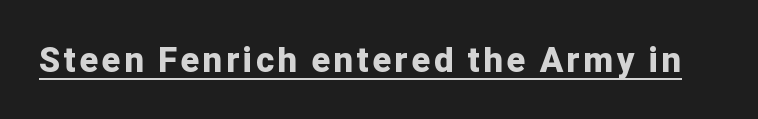
{"serif": "no", "italic": "no", "bold": "yes", "weight": "bold", "width": "normal", "stroke_contrast": "low", "x_height": "medium", "monospaced": "no", "underline": "yes", "glyph_px": 34}
